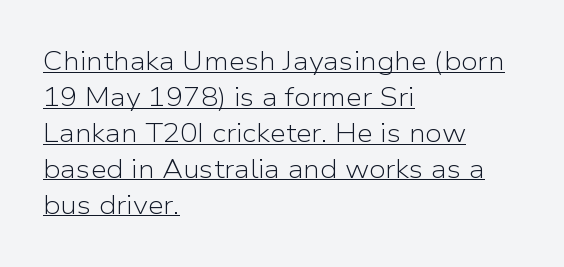
Caption: standard tracking, unaltered. Horizontal alignment here is leftward, the default for most running prose. Do the letters lean? They stand straight. The space between consecutive lines is moderate. The words here are underlined. The face looks like a standard text weight, possibly lighter.
